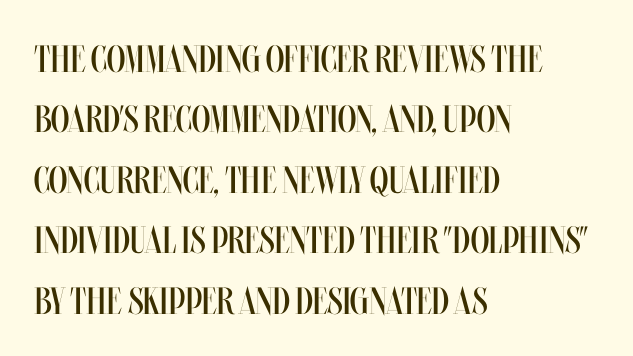
The image shows 38 px regular-weight, condensed type, upright; set left-aligned, normal line spacing (1.59x), normal letter spacing, not underlined; medium stroke contrast and a large x-height.
